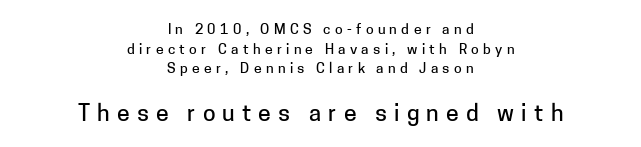
The image shows 23 px text type, upright; set centered, normal line spacing (1.41x), unusually wide letter spacing (+0.31 em), not underlined; the second (bottom) block is 1.64x larger.
